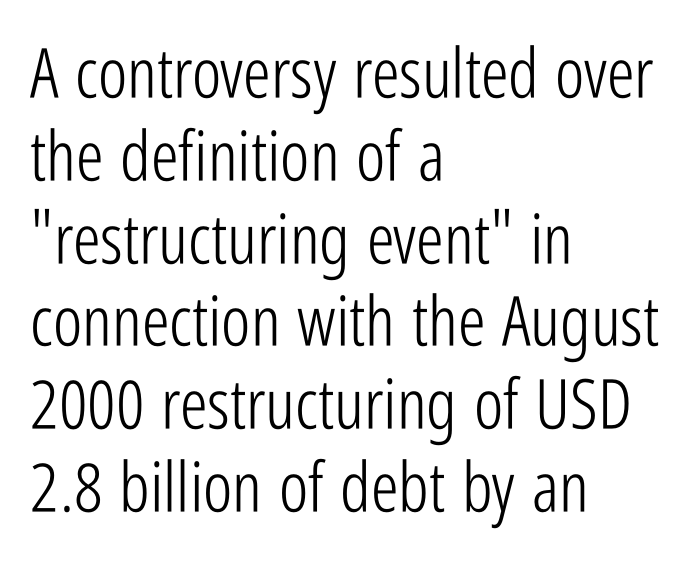
{"serif": "no", "italic": "no", "bold": "no", "weight": "light", "width": "condensed", "stroke_contrast": "low", "x_height": "medium", "monospaced": "no", "underline": "no", "align": "left", "line_spacing_ratio": 1.2, "letter_spacing": "normal", "letter_spacing_em": 0.0, "glyph_px": 69}
